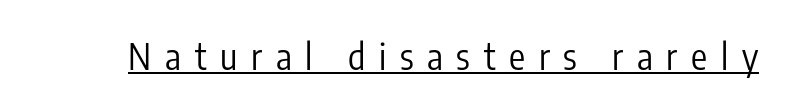
A typesetter would label this face a sans. No extra ink here — the face is not bold. The typesetter has applied underlining to the passage shown. Each letter keeps its own natural width here, so spacing adapts to shape.
